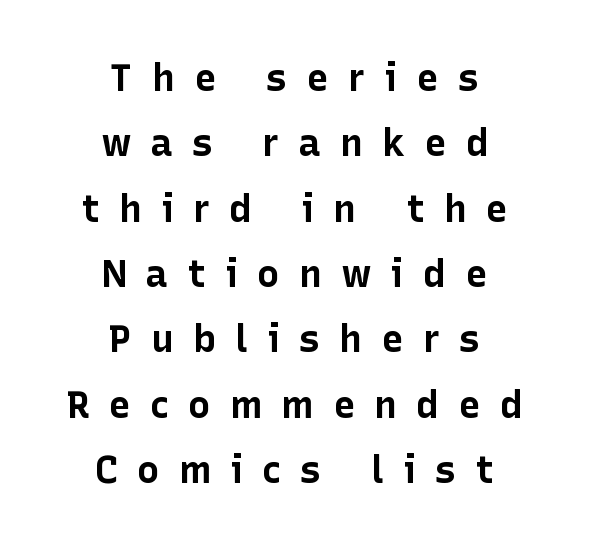
{"serif": "no", "italic": "no", "bold": "yes", "weight": "bold", "width": "normal", "stroke_contrast": "low", "x_height": "medium", "monospaced": "no", "underline": "no", "align": "center", "line_spacing_ratio": 1.72, "letter_spacing": "wide", "letter_spacing_em": 0.5, "glyph_px": 38}
